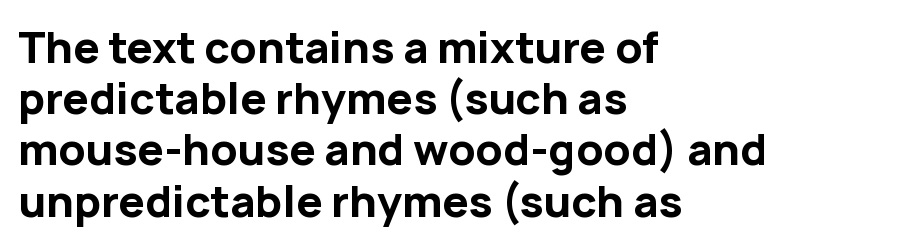
{"serif": "no", "italic": "no", "bold": "yes", "weight": "bold", "width": "normal", "stroke_contrast": "low", "x_height": "medium", "monospaced": "no", "underline": "no", "align": "left", "line_spacing_ratio": 1.22, "letter_spacing": "normal", "letter_spacing_em": 0.0, "glyph_px": 42}
